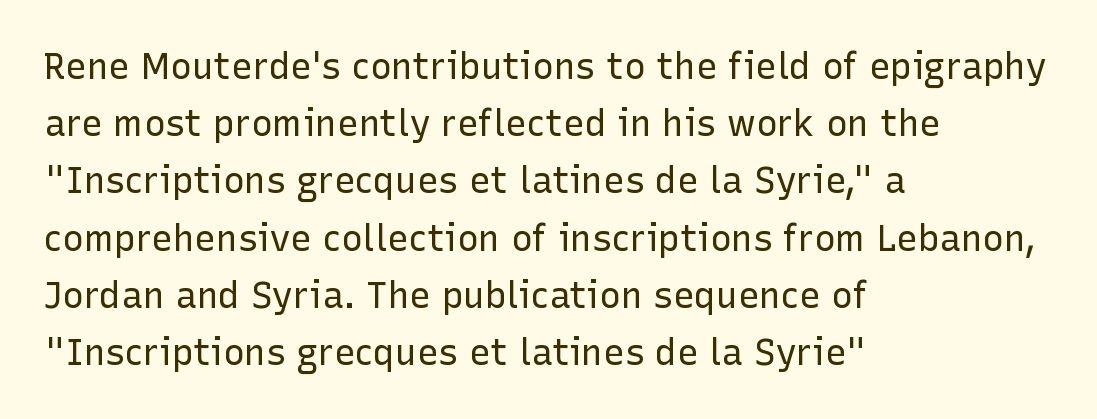
The strip under each line holds only bare page. The letters stand upright; this is a roman face. The lines in this sample share a left origin and differ only in where they stop. A typesetter would call this leading conventional body-copy spacing. The letters advance in unequal steps, a hallmark of proportional type. No letter is thick-stroked: the sample isn't bold.
